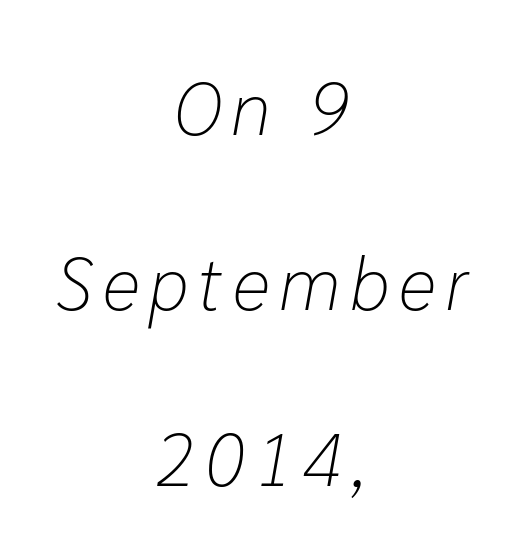
The image shows 74 px light type, italic (leaning right); set centered, loose line spacing (2.37x), not underlined; low stroke contrast and a medium x-height.
